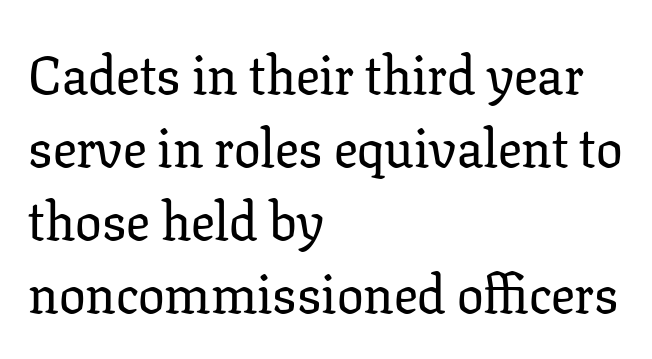
The image shows 53 px serif type, upright; set left-aligned, normal line spacing (1.38x), normal letter spacing, not underlined; low stroke contrast and a medium x-height.
